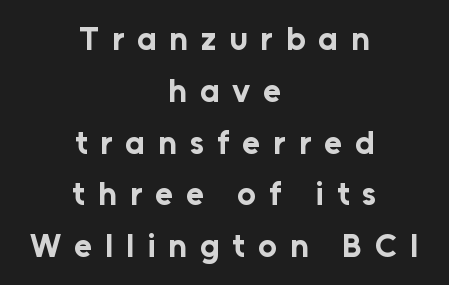
The image shows 33 px bold sans-serif type, upright; set centered, normal line spacing (1.57x), unusually wide letter spacing (+0.39 em), not underlined; low stroke contrast and a medium x-height.
